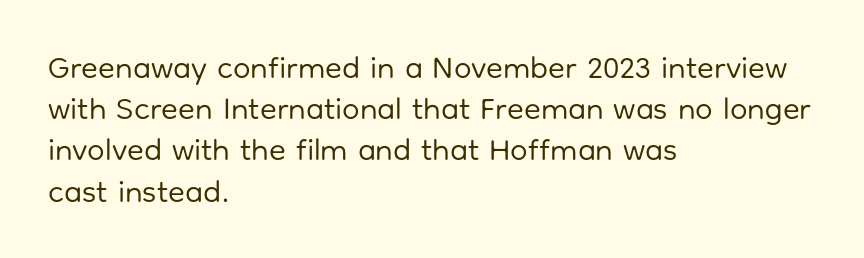
The lines sit at an ordinary, default distance from one another. The typesetter chose a ragged-right arrangement here. Serif or sans? Sans — the stroke terminals are bare. Nobody touched the tracking dial on this one. No heavy texture on the line: the type isn't bold.
